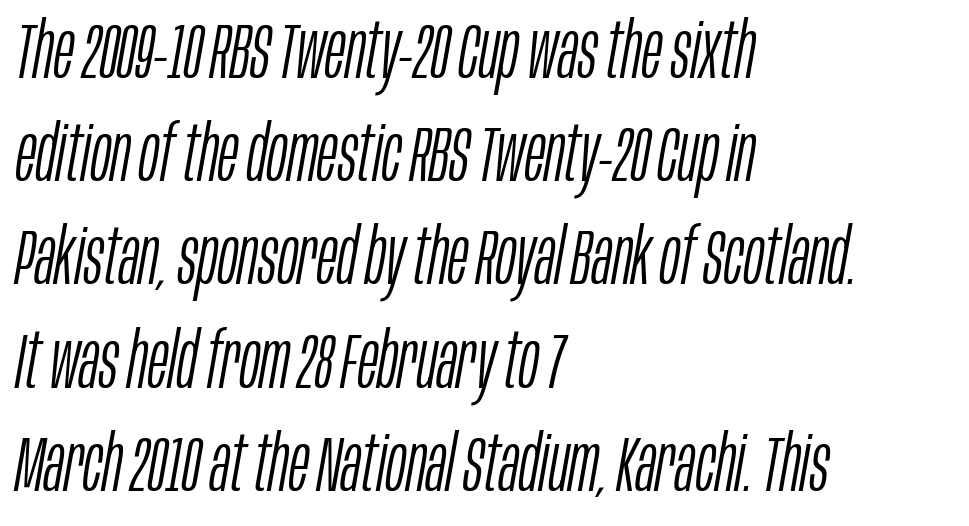
The image shows 77 px light, condensed type, italic (leaning right); set left-aligned, normal line spacing (1.34x), normal letter spacing, not underlined; low stroke contrast and a large x-height.
